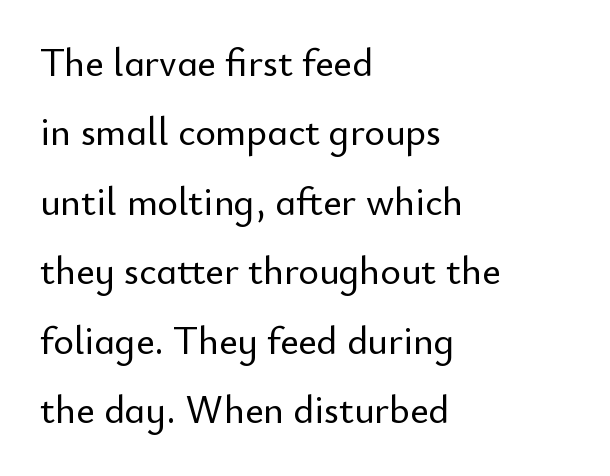
The zone under the glyphs is completely vacant. The rendering uses natural spacing where letterforms have individual widths. Serifs: no, the terminals of the letterforms are clean. Each word holds together tightly as a unit, with standard inter-letter gaps. The typesetter chose a ragged-right arrangement here. No italicization has been applied; the sample stays upright.
